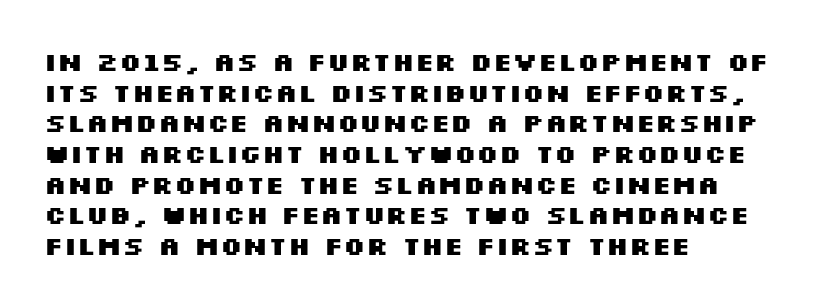
{"italic": "no", "bold": "yes", "underline": "no", "align": "left", "line_spacing_ratio": 1.18, "letter_spacing": "normal", "letter_spacing_em": 0.0, "glyph_px": 26}
